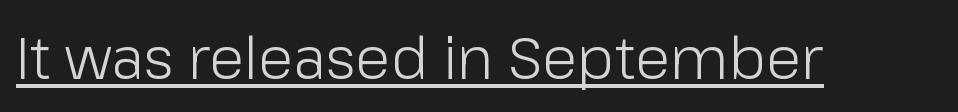
Q: Is the text bold? A: No.
Q: Is the text italic (slanted)? A: No, it is upright.
Q: Is the typeface a serif or a sans-serif typeface? A: Sans-serif.
Q: Is the text underlined? A: Yes.
Q: Is the spacing between letters normal or unusually wide? A: Normal.
Q: Width (condensed, normal, or wide)? A: Normal.
Q: Stroke contrast? A: Low.
Q: x-height? A: Medium.
Q: Monospaced? A: No.
